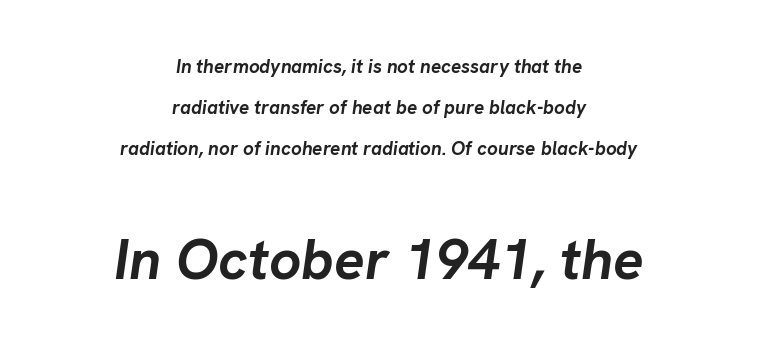
Q: Is the text bold? A: Yes.
Q: Is the text italic (slanted)? A: Yes, it leans right by about 8 degrees.
Q: Is the text underlined? A: No.
Q: How is the paragraph aligned? A: Centered.
Q: Is the spacing between letters normal or unusually wide? A: Normal.
Q: Is the spacing between lines tight, normal or loose? A: Loose.
Q: Which block of text is set in a larger size, the first (top) or the second (bottom)? A: The second (bottom) one.
Q: Width (condensed, normal, or wide)? A: Normal.
Q: Stroke contrast? A: Low.
Q: x-height? A: Medium.
Q: Monospaced? A: No.
